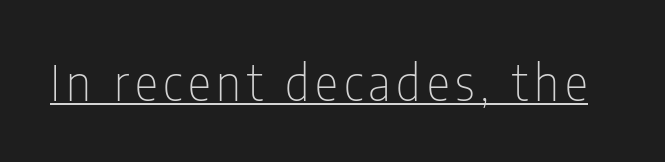
{"serif": "no", "italic": "no", "bold": "no", "weight": "thin", "width": "condensed", "stroke_contrast": "low", "x_height": "medium", "monospaced": "no", "underline": "yes", "glyph_px": 49}
